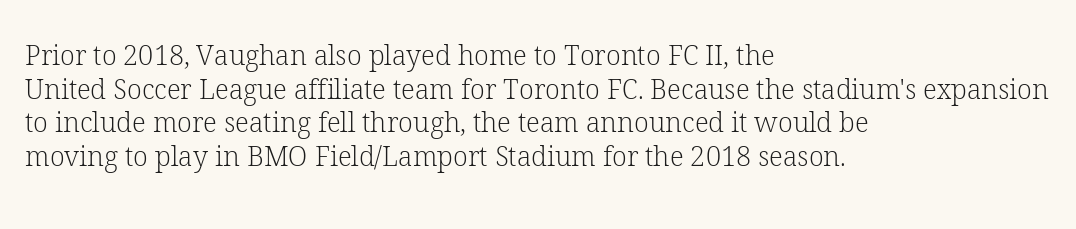
{"italic": "no", "bold": "no", "underline": "no", "align": "left", "line_spacing": "normal", "line_spacing_ratio": 1.25, "letter_spacing": "normal", "letter_spacing_em": 0.0, "glyph_px": 27}
